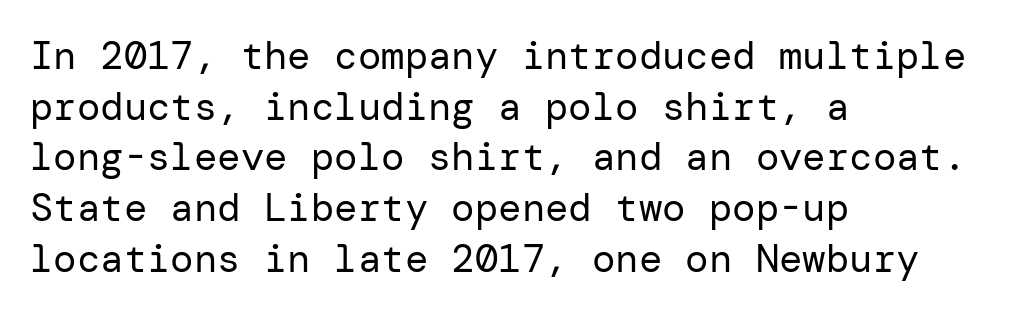
{"serif": "no", "italic": "no", "bold": "no", "weight": "regular", "width": "normal", "stroke_contrast": "low", "x_height": "medium", "underline": "no", "align": "left", "line_spacing": "normal", "line_spacing_ratio": 1.3, "letter_spacing": "normal", "letter_spacing_em": 0.0, "glyph_px": 39}
